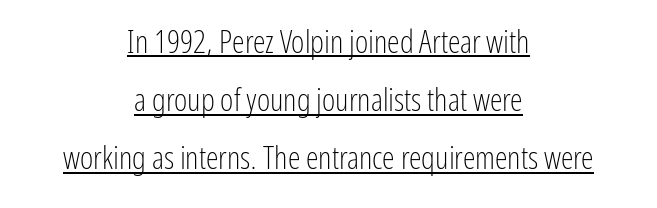
Caption: standard tracking, unaltered. A baseline rule has been typeset under these characters. This sample has the flowing, uneven cadence of proportional lettering. Is the type heavy? It reads as light-to-regular instead. Caption: multi-line text, centered on the measure.
